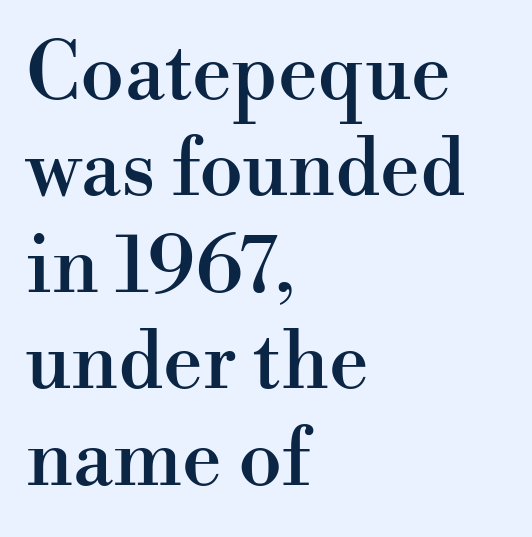
The image shows 79 px serif type, upright; set left-aligned, line spacing 1.22x, normal letter spacing, not underlined; high stroke contrast and a small x-height.
